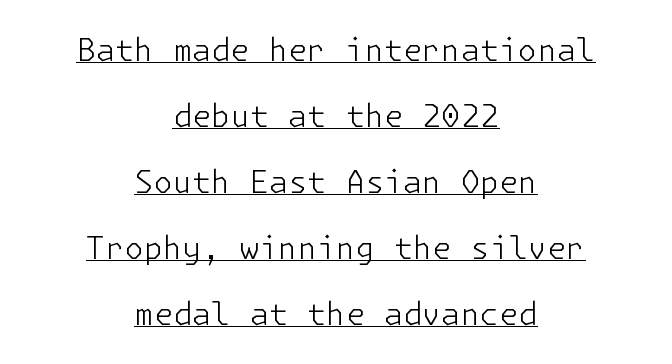
{"serif": "no", "italic": "no", "bold": "no", "weight": "light", "width": "normal", "stroke_contrast": "low", "x_height": "medium", "underline": "yes", "align": "center", "line_spacing": "loose", "line_spacing_ratio": 2.13, "letter_spacing": "normal", "letter_spacing_em": 0.0, "glyph_px": 31}
